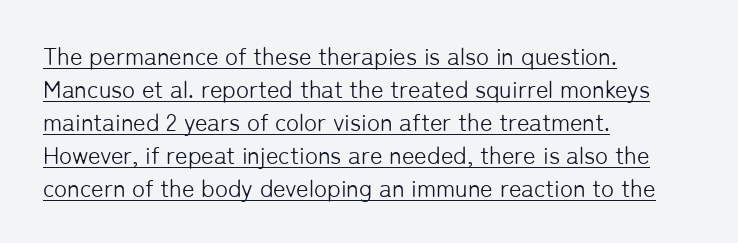
The image shows 24 px text type, upright; set left-aligned, normal line spacing (1.37x), normal letter spacing, underlined.
